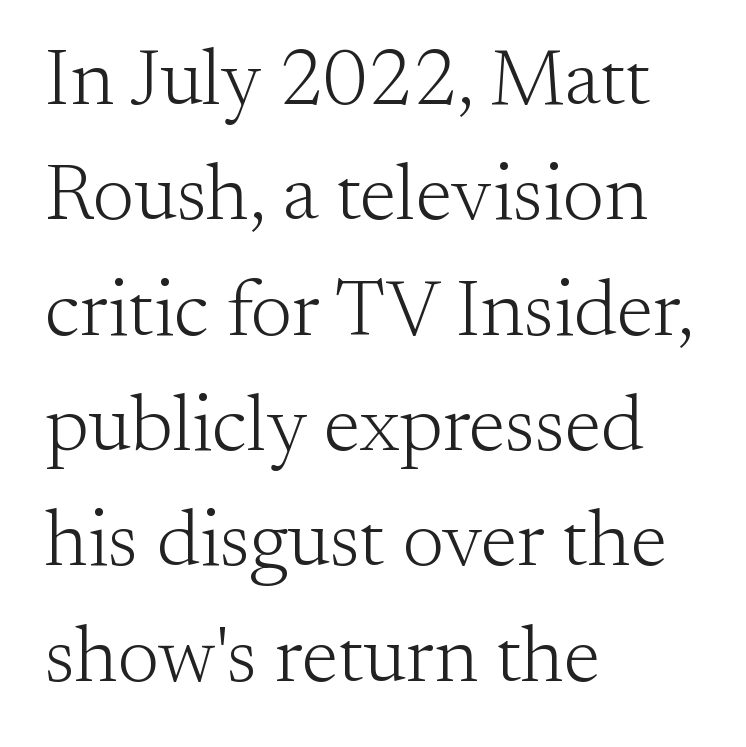
{"serif": "yes", "italic": "no", "bold": "no", "weight": "light", "width": "normal", "stroke_contrast": "medium", "x_height": "small", "monospaced": "no", "underline": "no", "align": "left", "line_spacing": "normal", "line_spacing_ratio": 1.46, "letter_spacing": "normal", "letter_spacing_em": 0.0, "glyph_px": 79}
